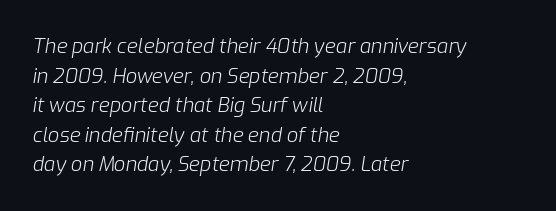
The lines in this sample share a left origin and differ only in where they stop. The letters are slanted; this is an italic face. Glance below the letters and you will spot only blank space. The typesetting does not lean heavy: it is not bold.
